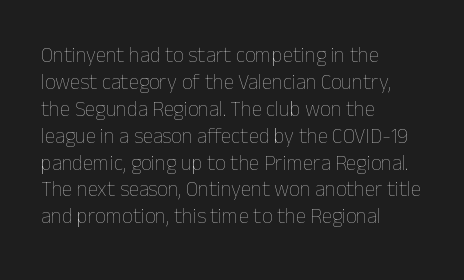
The image shows 21 px text type, upright; set left-aligned, normal line spacing (1.28x), normal letter spacing, not underlined.
